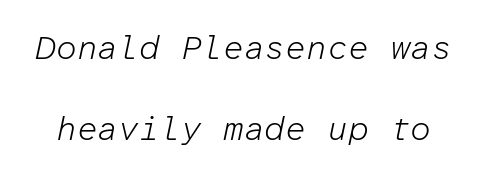
Short note: letters normally spaced. Characters are canted at an angle relative to the baseline's perpendicular. The face used here is monospaced, like something from a code editor. Check under the words: just untouched page.
